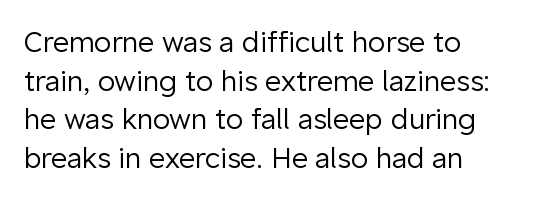
These lines are set flush left with a ragged right edge. Varying glyph widths throughout — classic text-font behaviour. Is this a sans? Yes — the strokes have no serifs. Bare-footed words on every line. Rows of type keep a routine distance in the vertical direction.
